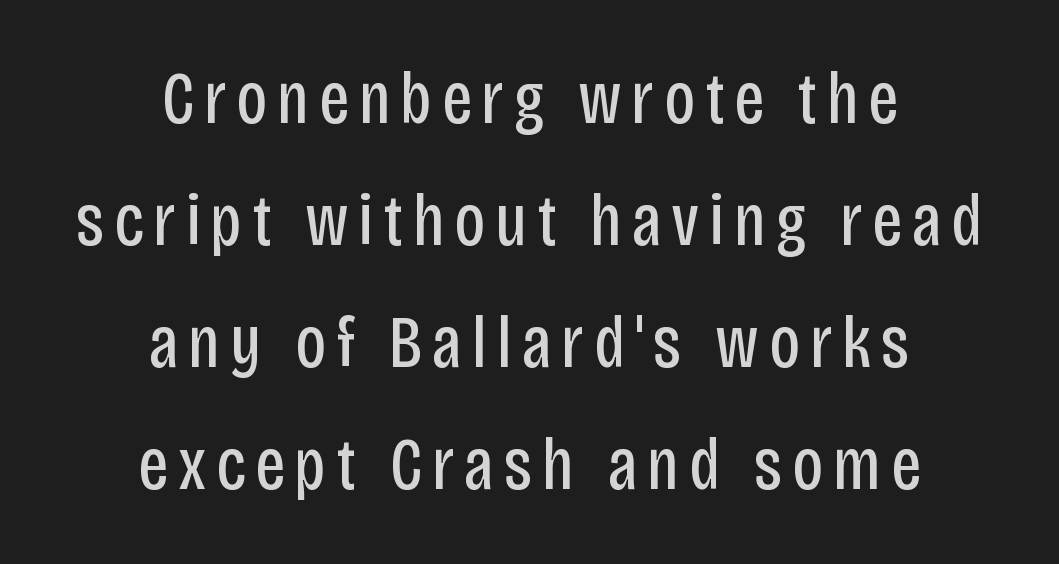
{"serif": "no", "italic": "no", "bold": "no", "weight": "regular", "width": "condensed", "stroke_contrast": "low", "x_height": "large", "monospaced": "no", "underline": "no", "align": "center", "line_spacing": "normal", "line_spacing_ratio": 1.65, "glyph_px": 74}
